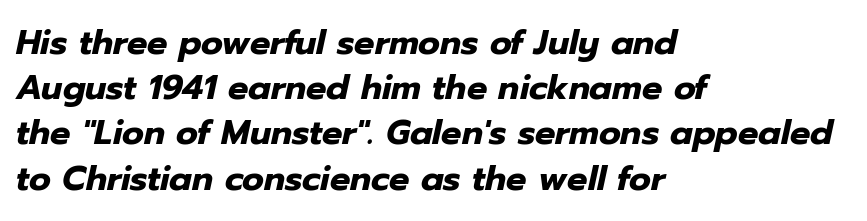
The image shows 34 px heavy type, italic (leaning right); set left-aligned, normal line spacing (1.33x), normal letter spacing, not underlined; low stroke contrast and a medium x-height.
